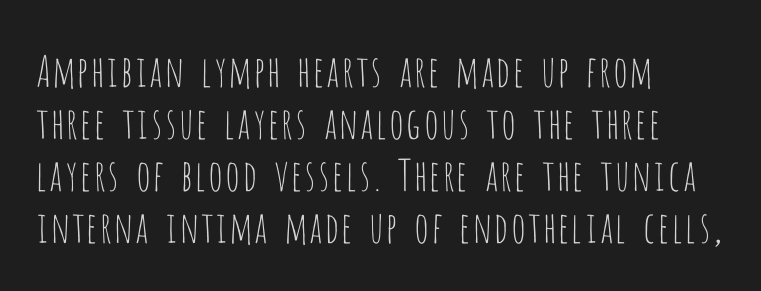
{"serif": "no", "italic": "no", "bold": "no", "weight": "thin", "width": "condensed", "stroke_contrast": "low", "x_height": "large", "monospaced": "no", "underline": "no", "align": "left", "line_spacing_ratio": 1.21, "letter_spacing": "normal", "letter_spacing_em": 0.0, "glyph_px": 43}
